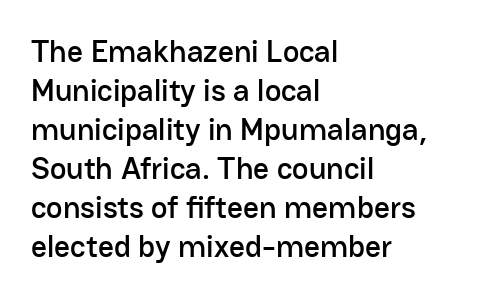
The image shows 31 px sans-serif type, upright; set left-aligned, normal line spacing (1.26x), normal letter spacing, not underlined; low stroke contrast and a medium x-height.
